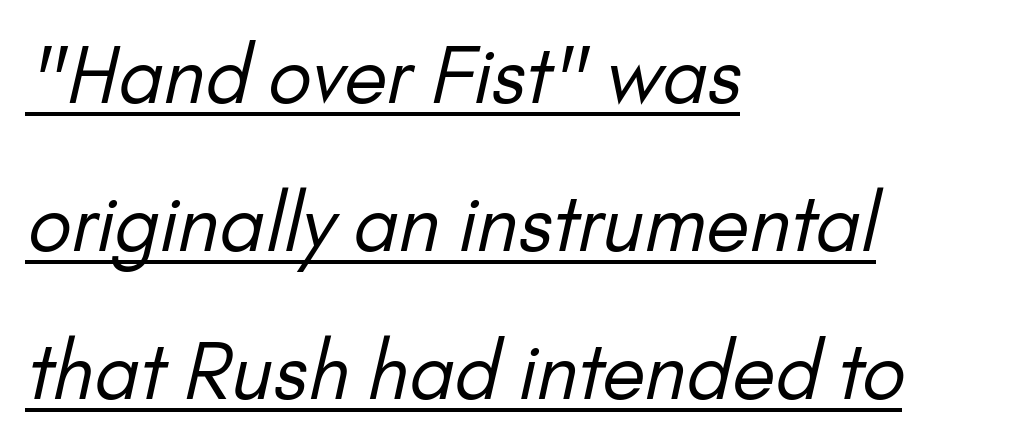
Q: Is the text bold? A: No.
Q: Is the typeface a serif or a sans-serif typeface? A: Sans-serif.
Q: Is the text underlined? A: Yes.
Q: How is the paragraph aligned? A: Left-aligned.
Q: Is the spacing between letters normal or unusually wide? A: Normal.
Q: Is the spacing between lines tight, normal or loose? A: Loose.
Q: Width (condensed, normal, or wide)? A: Normal.
Q: Stroke contrast? A: Low.
Q: x-height? A: Small.
Q: Monospaced? A: No.
